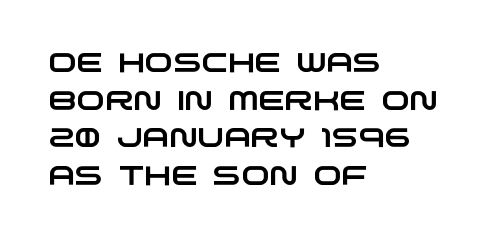
Q: Is the text underlined? A: No.
Q: How is the paragraph aligned? A: Left-aligned.
Q: Is the spacing between letters normal or unusually wide? A: Normal.
Q: Is the spacing between lines tight, normal or loose? A: Normal.
